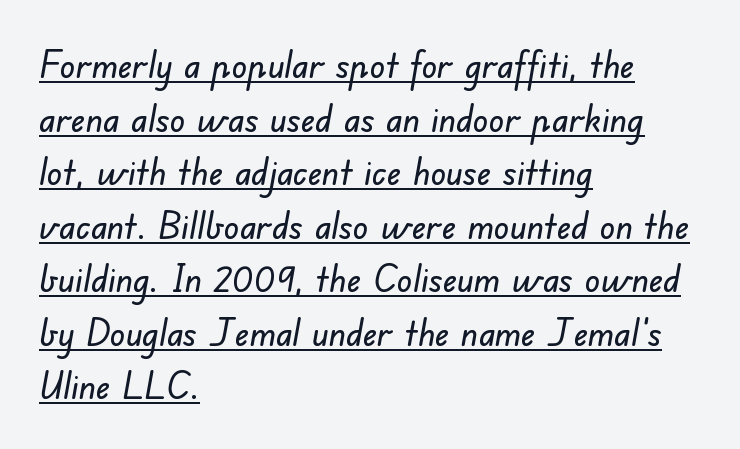
The image shows 38 px sans-serif type; set left-aligned, normal line spacing (1.41x), normal letter spacing, underlined; low stroke contrast and a small x-height.
